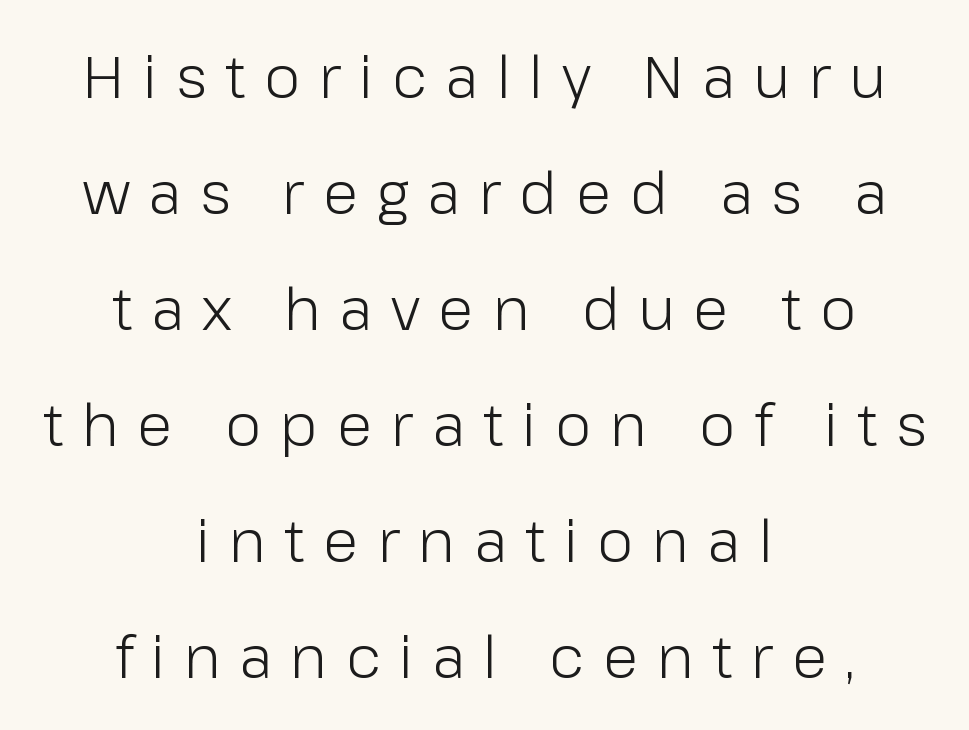
These lines are rendered in a variable-pitch font. Airy leading. In terms of letterspacing, this is a distinctly airy, spread setting. Has an underline been added? It has not.
